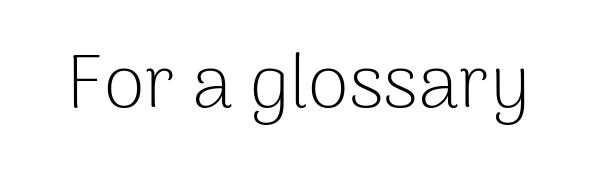
Character widths vary here, with narrow letters taking less room than wide ones. The string is rendered with underlining switched off. The font family rendered here belongs to the sans-serif group. Nothing unusual about the tracking: characters are spaced as the font intends. Counters stay open thanks to moderate or lighter strokes.
